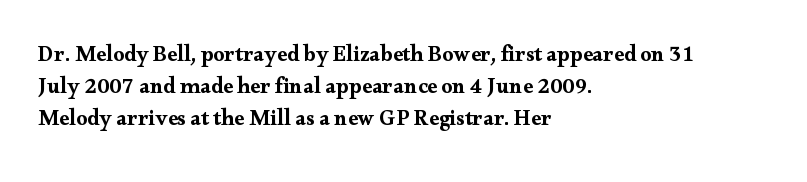
Q: Is the text italic (slanted)? A: No, it is upright.
Q: Is the text underlined? A: No.
Q: How is the paragraph aligned? A: Left-aligned.
Q: Is the spacing between letters normal or unusually wide? A: Normal.
Q: Is the spacing between lines tight, normal or loose? A: Normal.
